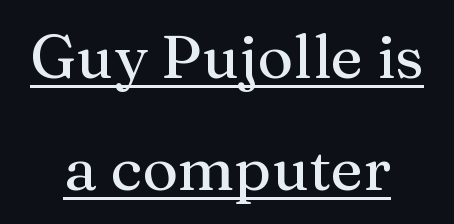
{"serif": "yes", "italic": "no", "width": "normal", "stroke_contrast": "medium", "x_height": "medium", "monospaced": "no", "underline": "yes", "line_spacing_ratio": 1.83, "letter_spacing": "normal", "letter_spacing_em": 0.0, "glyph_px": 61}
